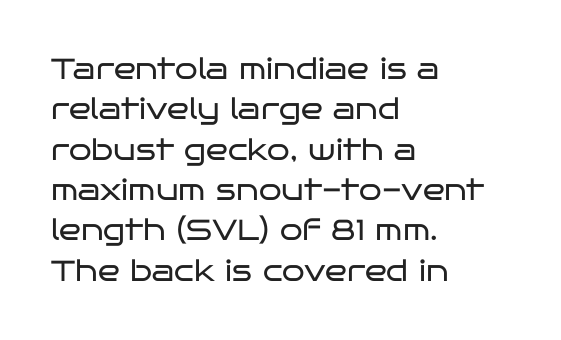
The image shows 29 px regular-weight, wide sans-serif type, upright; set left-aligned, normal line spacing (1.39x), normal letter spacing, not underlined; low stroke contrast and a large x-height.
